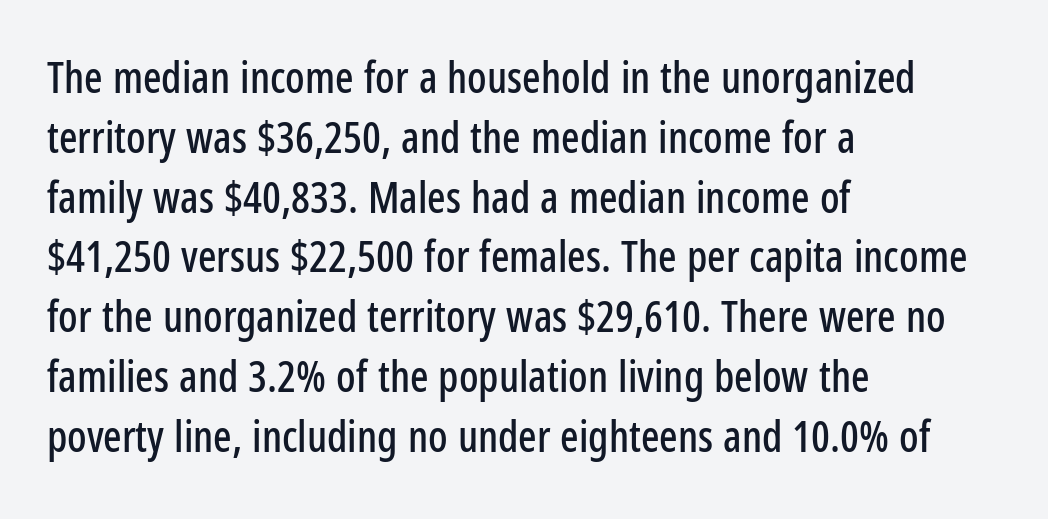
{"serif": "no", "italic": "no", "width": "condensed", "stroke_contrast": "low", "x_height": "medium", "monospaced": "no", "underline": "no", "align": "left", "line_spacing": "normal", "line_spacing_ratio": 1.39, "letter_spacing": "normal", "letter_spacing_em": 0.0, "glyph_px": 43}
